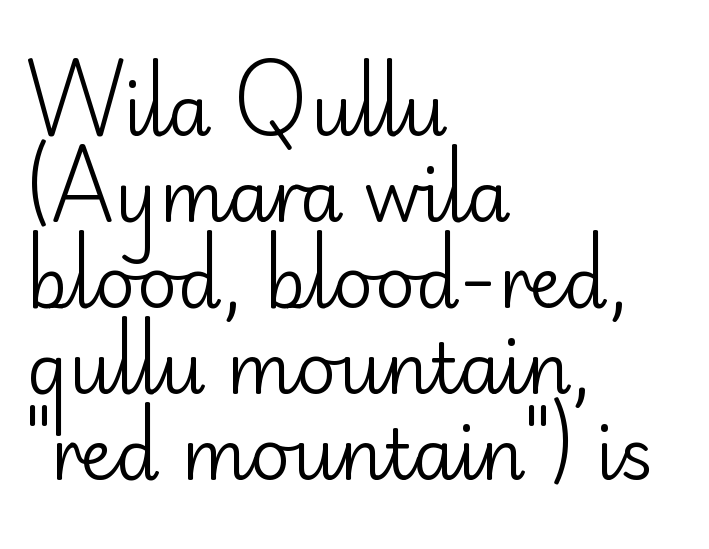
{"serif": "no", "italic": "no", "bold": "no", "weight": "regular", "width": "normal", "stroke_contrast": "low", "x_height": "small", "monospaced": "no", "underline": "no", "align": "left", "line_spacing_ratio": 1.23, "letter_spacing": "normal", "letter_spacing_em": 0.0, "glyph_px": 70}
